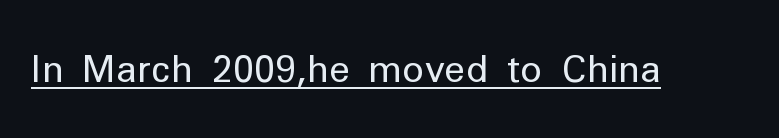
The typography opts for an upright posture over an oblique one. Words appear dense and cohesive because spacing is normal. The passage shown is underscored from start to finish. This is sans-serif lettering, the kind often seen on screens and signage. The rendering uses natural spacing where letterforms have individual widths. Stroke thickness stays within the range of a standard reading face or lighter.
